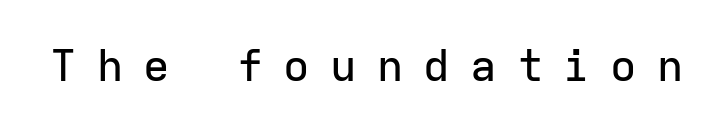
The image shows 44 px sans-serif type, upright, monospaced; set unusually wide letter spacing (+0.46 em), not underlined; low stroke contrast and a medium x-height.
